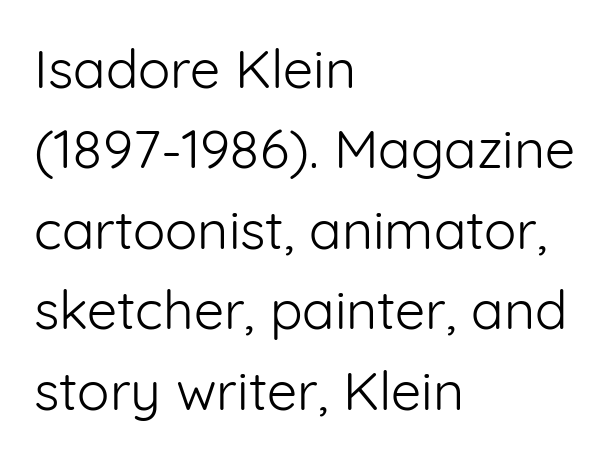
Q: Is the text bold? A: No.
Q: Is the text italic (slanted)? A: No, it is upright.
Q: Is the typeface a serif or a sans-serif typeface? A: Sans-serif.
Q: Is the text underlined? A: No.
Q: How is the paragraph aligned? A: Left-aligned.
Q: Is the spacing between letters normal or unusually wide? A: Normal.
Q: Is the spacing between lines tight, normal or loose? A: Normal.
Q: Width (condensed, normal, or wide)? A: Normal.
Q: Stroke contrast? A: Low.
Q: x-height? A: Medium.
Q: Monospaced? A: No.
